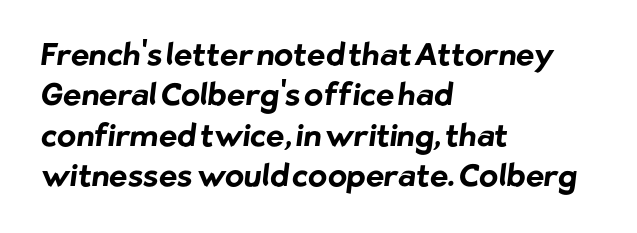
The image shows 31 px bold sans-serif type; set left-aligned, normal line spacing (1.3x), normal letter spacing, not underlined; low stroke contrast and a medium x-height.
